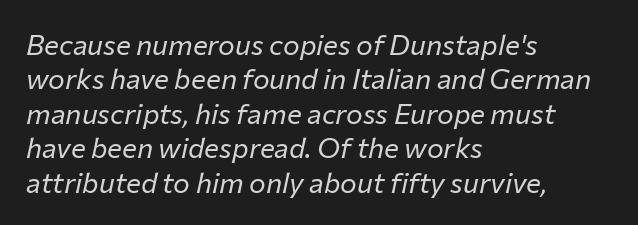
The image shows 28 px regular-weight type, italic (leaning right); set left-aligned, line spacing 1.23x, normal letter spacing, not underlined; low stroke contrast and a medium x-height.
